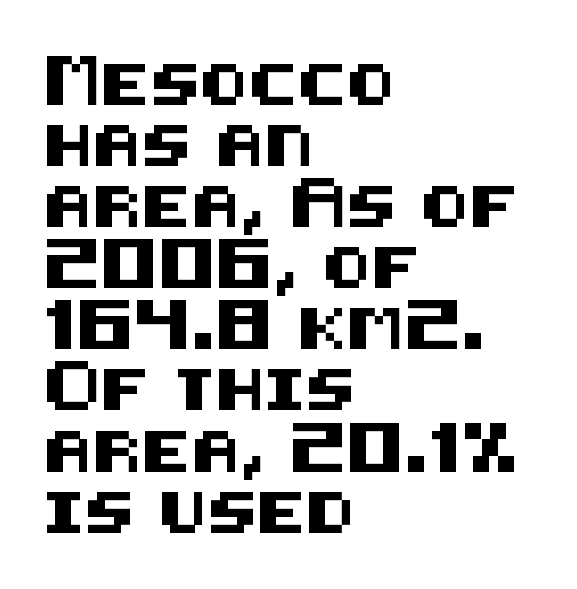
The image shows 41 px sans-serif type, upright; set left-aligned, normal line spacing (1.49x), normal letter spacing, not underlined; medium stroke contrast and a large x-height.
